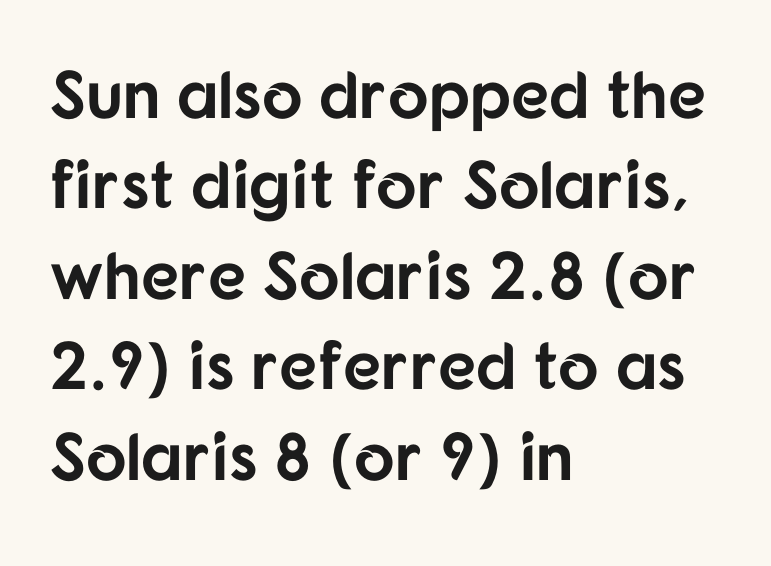
Q: Is the text bold? A: Yes.
Q: Is the text italic (slanted)? A: No, it is upright.
Q: Is the typeface a serif or a sans-serif typeface? A: Sans-serif.
Q: Is the text underlined? A: No.
Q: How is the paragraph aligned? A: Left-aligned.
Q: Is the spacing between letters normal or unusually wide? A: Normal.
Q: Is the spacing between lines tight, normal or loose? A: Normal.
Q: Width (condensed, normal, or wide)? A: Normal.
Q: Stroke contrast? A: Low.
Q: x-height? A: Medium.
Q: Monospaced? A: No.
